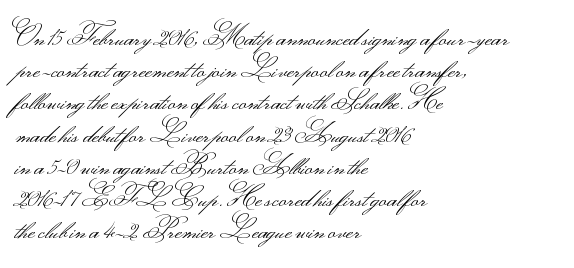
Q: Is the text bold? A: No.
Q: Is the text italic (slanted)? A: Yes.
Q: Is the text underlined? A: No.
Q: How is the paragraph aligned? A: Left-aligned.
Q: Is the spacing between letters normal or unusually wide? A: Normal.
